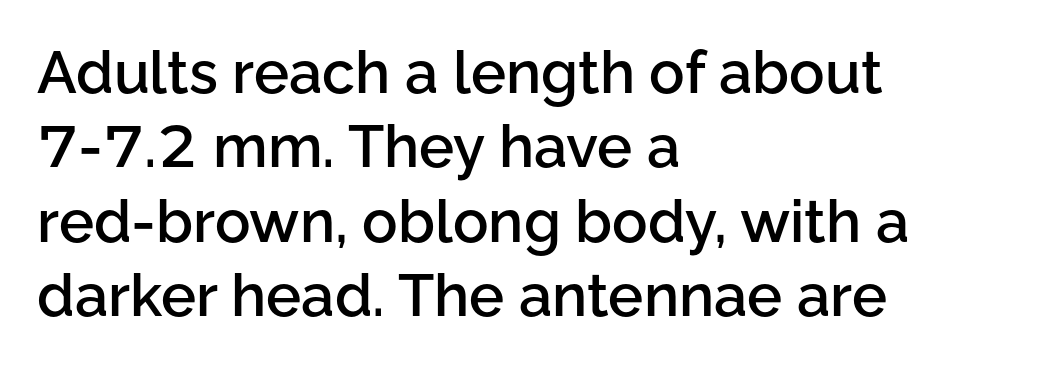
The image shows 59 px semibold sans-serif type, upright; set left-aligned, normal line spacing (1.26x), normal letter spacing, not underlined; low stroke contrast and a medium x-height.
